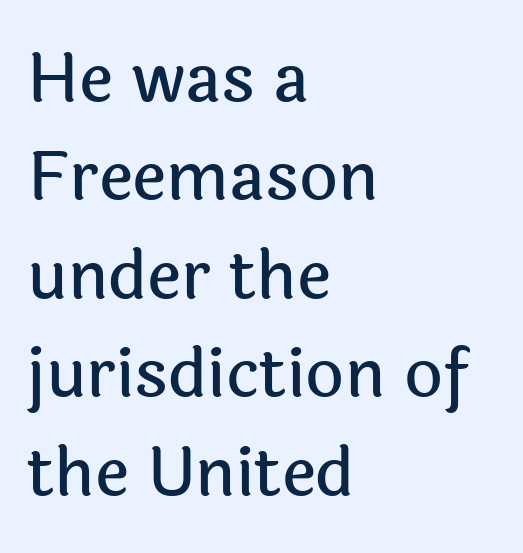
{"serif": "no", "italic": "no", "width": "normal", "x_height": "medium", "monospaced": "no", "underline": "no", "align": "left", "line_spacing": "normal", "line_spacing_ratio": 1.47, "letter_spacing": "normal", "letter_spacing_em": 0.0, "glyph_px": 67}
